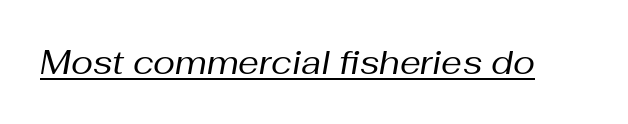
Words appear dense and cohesive because spacing is normal. Letters have the restrained weight of plain body copy at most. This sample uses an oblique cut, with every glyph tilted off the vertical. The glyphs are accompanied by a horizontal stroke just below them. Proportional: the letters do not fall into vertical columns.
